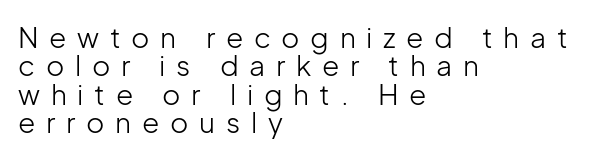
Q: Is the text bold? A: No.
Q: Is the text italic (slanted)? A: No, it is upright.
Q: Is the typeface a serif or a sans-serif typeface? A: Sans-serif.
Q: Is the text underlined? A: No.
Q: How is the paragraph aligned? A: Left-aligned.
Q: Is the spacing between letters normal or unusually wide? A: Unusually wide.
Q: Is the spacing between lines tight, normal or loose? A: Tight.
Q: Width (condensed, normal, or wide)? A: Normal.
Q: Stroke contrast? A: Low.
Q: x-height? A: Medium.
Q: Monospaced? A: No.
